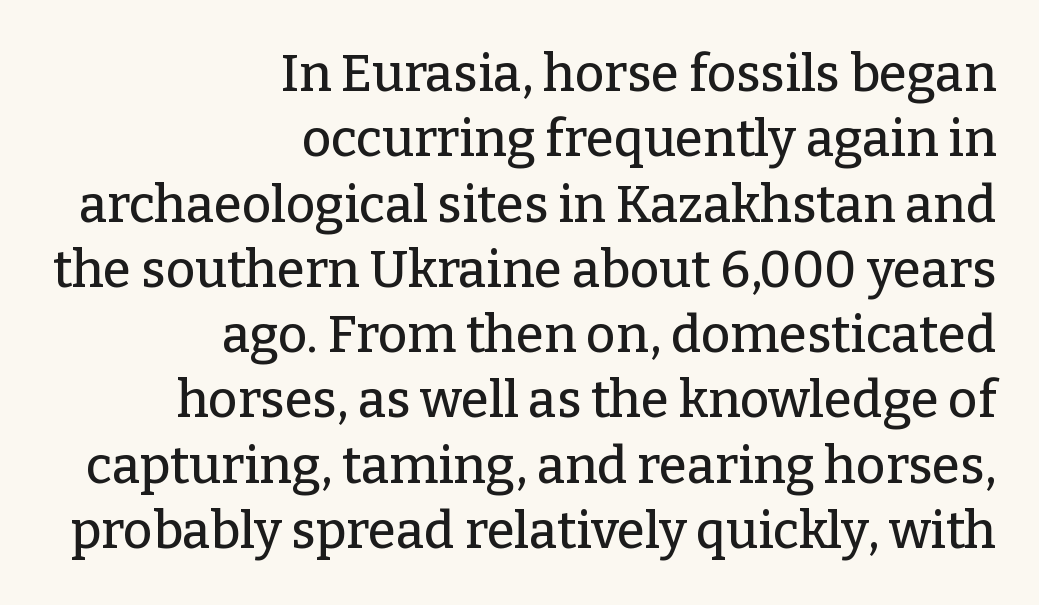
{"serif": "yes", "italic": "no", "width": "normal", "stroke_contrast": "low", "x_height": "medium", "monospaced": "no", "underline": "no", "align": "right", "line_spacing": "normal", "line_spacing_ratio": 1.28, "letter_spacing": "normal", "letter_spacing_em": 0.0, "glyph_px": 51}
